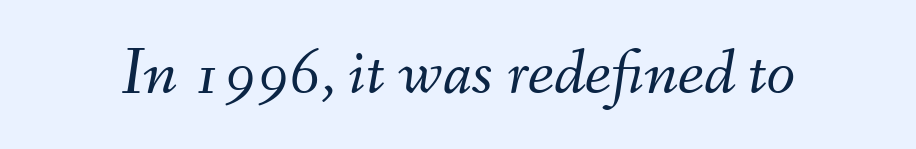
The image shows 66 px light type, italic (leaning right); set normal letter spacing, not underlined; medium stroke contrast and a small x-height.
